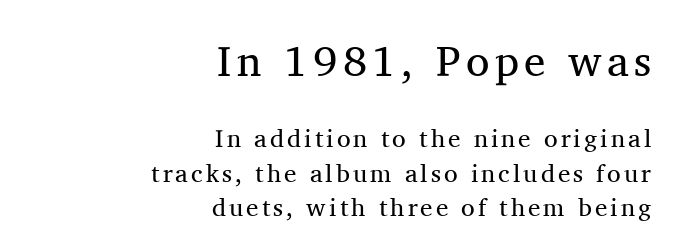
The image shows 43 px regular-weight serif type, upright; set right-aligned, normal line spacing (1.37x), not underlined; the first (top) block is 1.72x larger; medium stroke contrast and a medium x-height.
